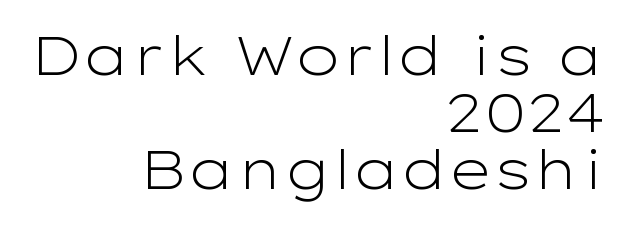
Q: Is the text bold? A: No.
Q: Is the text italic (slanted)? A: No, it is upright.
Q: Is the typeface a serif or a sans-serif typeface? A: Sans-serif.
Q: Is the text underlined? A: No.
Q: How is the paragraph aligned? A: Right-aligned.
Q: Is the spacing between letters normal or unusually wide? A: Normal.
Q: Is the spacing between lines tight, normal or loose? A: Tight.
Q: Width (condensed, normal, or wide)? A: Wide.
Q: Stroke contrast? A: Low.
Q: x-height? A: Medium.
Q: Monospaced? A: No.
